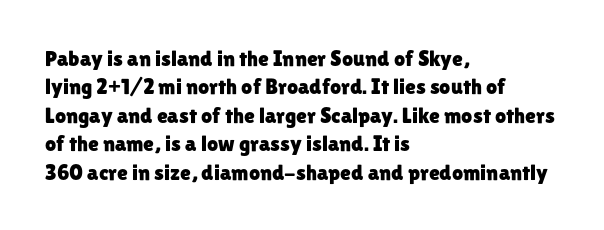
{"italic": "no", "underline": "no", "align": "left", "line_spacing": "normal", "line_spacing_ratio": 1.29, "letter_spacing": "normal", "letter_spacing_em": 0.0, "glyph_px": 22}
